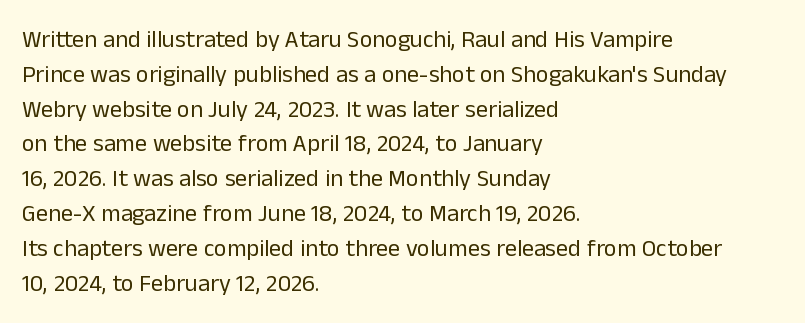
{"italic": "no", "bold": "no", "underline": "no", "align": "left", "line_spacing": "normal", "line_spacing_ratio": 1.45, "letter_spacing": "normal", "letter_spacing_em": 0.0, "glyph_px": 24}
